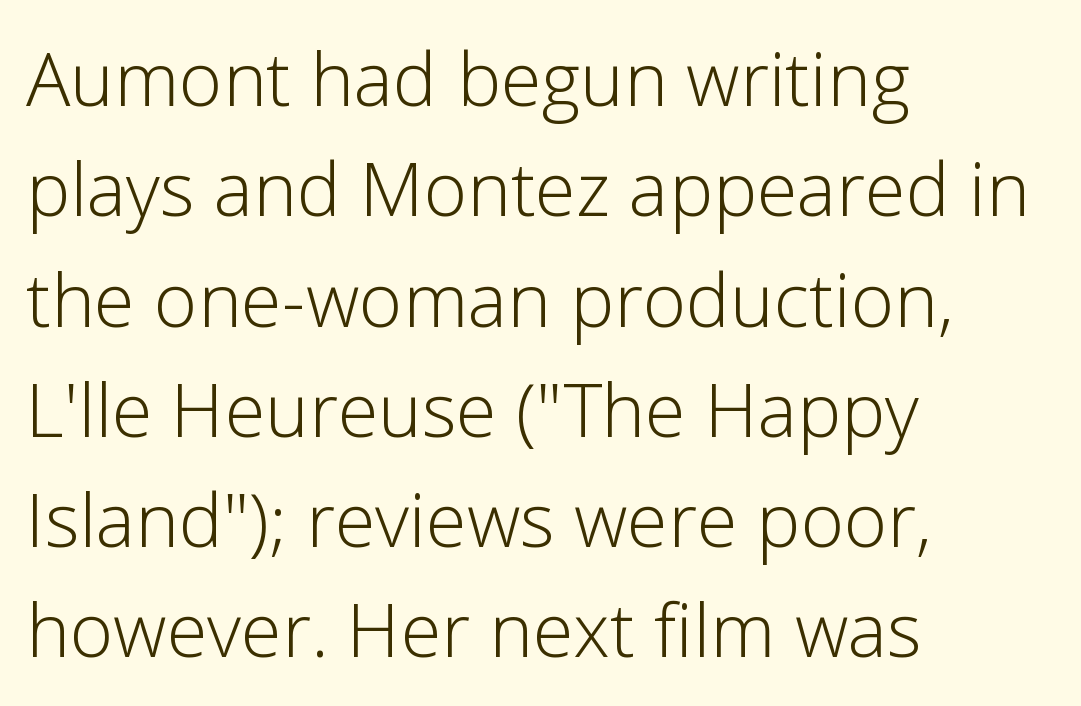
Q: Is the text bold? A: No.
Q: Is the text italic (slanted)? A: No, it is upright.
Q: Is the typeface a serif or a sans-serif typeface? A: Sans-serif.
Q: Is the text underlined? A: No.
Q: How is the paragraph aligned? A: Left-aligned.
Q: Is the spacing between letters normal or unusually wide? A: Normal.
Q: Is the spacing between lines tight, normal or loose? A: Normal.
Q: Width (condensed, normal, or wide)? A: Normal.
Q: Stroke contrast? A: Low.
Q: x-height? A: Medium.
Q: Monospaced? A: No.
